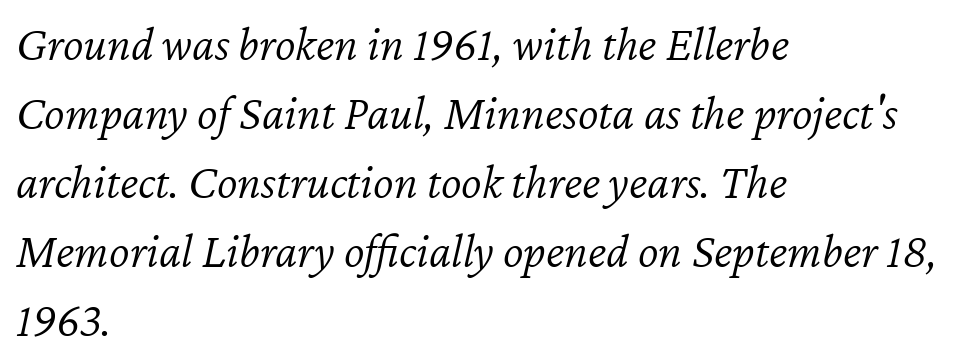
Q: Is the text bold? A: No.
Q: Is the text italic (slanted)? A: Yes, it leans right by about 12 degrees.
Q: Is the text underlined? A: No.
Q: How is the paragraph aligned? A: Left-aligned.
Q: Is the spacing between letters normal or unusually wide? A: Normal.
Q: Is the spacing between lines tight, normal or loose? A: Normal.
Q: Width (condensed, normal, or wide)? A: Normal.
Q: Stroke contrast? A: Low.
Q: x-height? A: Medium.
Q: Monospaced? A: No.
